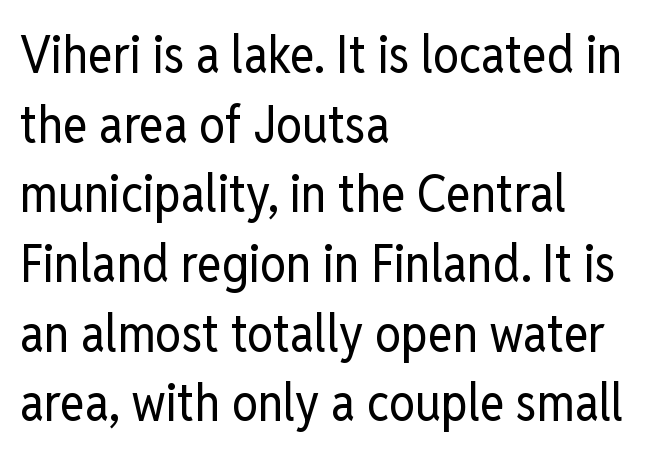
Q: Is the text bold? A: No.
Q: Is the text italic (slanted)? A: No, it is upright.
Q: Is the typeface a serif or a sans-serif typeface? A: Sans-serif.
Q: Is the text underlined? A: No.
Q: How is the paragraph aligned? A: Left-aligned.
Q: Is the spacing between letters normal or unusually wide? A: Normal.
Q: Is the spacing between lines tight, normal or loose? A: Normal.
Q: Width (condensed, normal, or wide)? A: Condensed.
Q: Stroke contrast? A: Low.
Q: x-height? A: Medium.
Q: Monospaced? A: No.
